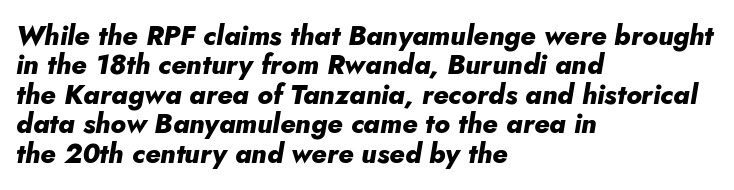
Honestly, the letter spacing is just normal — you wouldn't notice it. Horizontal bands of white between lines are thin slivers. Every letter is thick-stroked: bold, no question. The paragraph has a hard left edge and a soft right edge. Underlining? Definitely not there.
